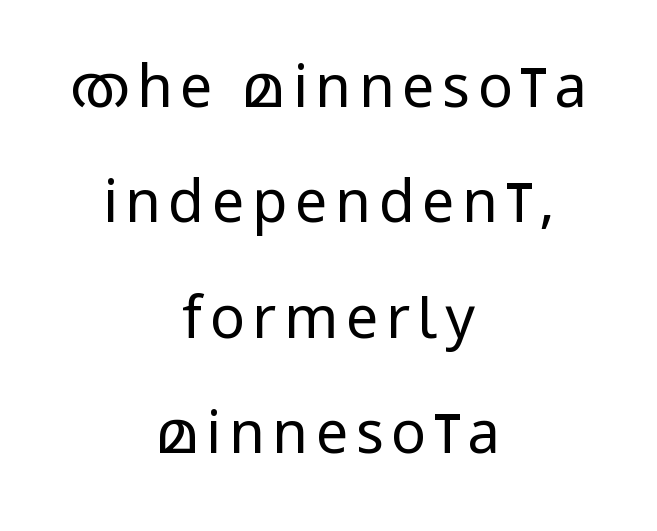
Q: Is the text bold? A: No.
Q: Is the text italic (slanted)? A: No, it is upright.
Q: Is the typeface a serif or a sans-serif typeface? A: Sans-serif.
Q: Is the text underlined? A: No.
Q: How is the paragraph aligned? A: Centered.
Q: Is the spacing between lines tight, normal or loose? A: Loose.
Q: Width (condensed, normal, or wide)? A: Condensed.
Q: Stroke contrast? A: Low.
Q: x-height? A: Large.
Q: Monospaced? A: No.
